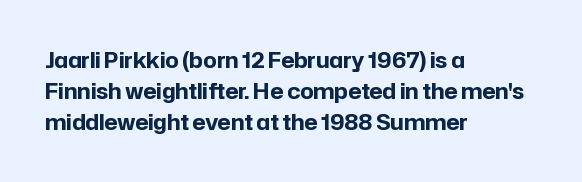
Q: Is the text bold? A: Yes.
Q: Is the text italic (slanted)? A: No, it is upright.
Q: Is the text underlined? A: No.
Q: How is the paragraph aligned? A: Left-aligned.
Q: Is the spacing between letters normal or unusually wide? A: Normal.
Q: Is the spacing between lines tight, normal or loose? A: Normal.
